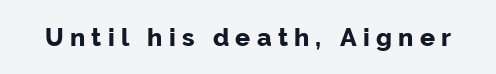
There is plenty of visible air inserted between adjacent glyphs. When letters stand straight like this, we call the style roman or upright. Letters rest on an invisible, unmarked baseline. Compared with an ordinary text face, these strokes are far heavier — a full bold.
